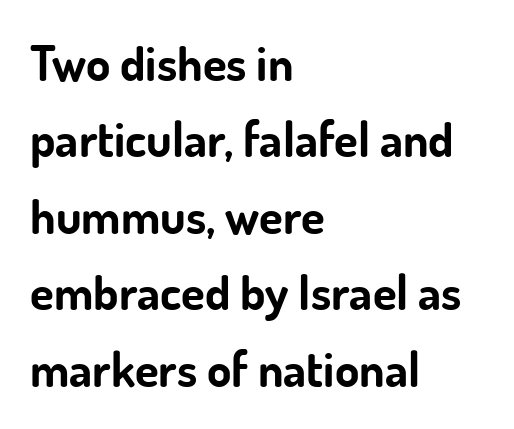
Q: Is the text bold? A: Yes.
Q: Is the text italic (slanted)? A: No, it is upright.
Q: Is the typeface a serif or a sans-serif typeface? A: Sans-serif.
Q: Is the text underlined? A: No.
Q: How is the paragraph aligned? A: Left-aligned.
Q: Is the spacing between letters normal or unusually wide? A: Normal.
Q: Is the spacing between lines tight, normal or loose? A: Normal.
Q: Width (condensed, normal, or wide)? A: Normal.
Q: Stroke contrast? A: Low.
Q: x-height? A: Small.
Q: Monospaced? A: No.
